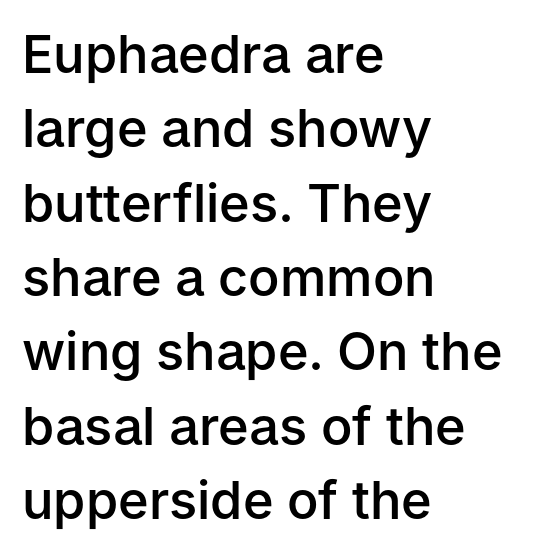
{"serif": "no", "italic": "no", "bold": "semi", "weight": "semibold", "width": "normal", "stroke_contrast": "low", "x_height": "medium", "monospaced": "no", "underline": "no", "align": "left", "line_spacing": "normal", "line_spacing_ratio": 1.43, "letter_spacing": "normal", "letter_spacing_em": 0.0, "glyph_px": 52}
